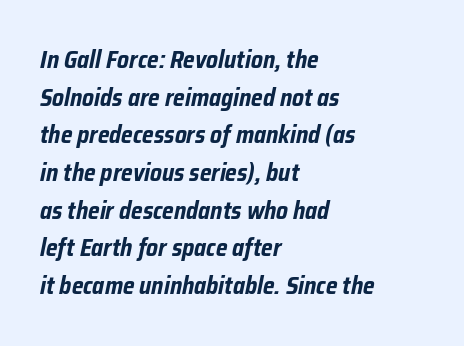
You'd pick this weight for a headline — it's a proper bold. Type without underlining. Horizontal alignment here is leftward, the default for most running prose. The face used here is rendered with its standard letterfit. The space between consecutive lines is moderate.
